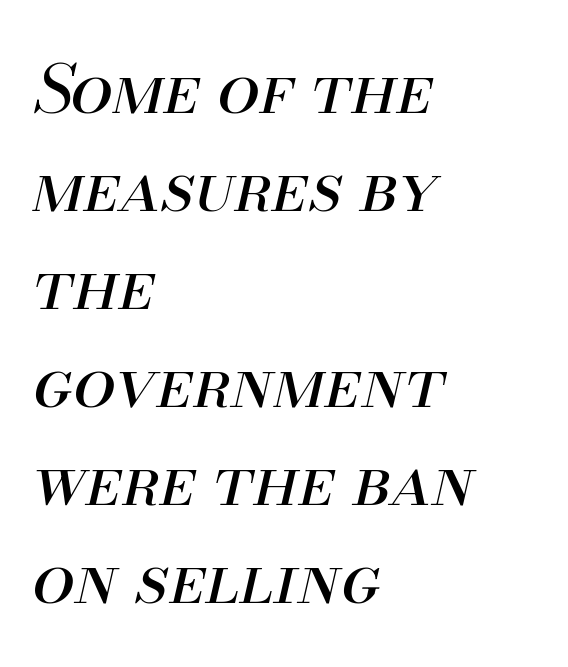
Q: Is the text bold? A: No.
Q: Is the text italic (slanted)? A: Yes, it leans right by about 13 degrees.
Q: Is the text underlined? A: No.
Q: How is the paragraph aligned? A: Left-aligned.
Q: Is the spacing between letters normal or unusually wide? A: Normal.
Q: Is the spacing between lines tight, normal or loose? A: Normal.
Q: Width (condensed, normal, or wide)? A: Normal.
Q: Stroke contrast? A: Medium.
Q: x-height? A: Small.
Q: Monospaced? A: No.
